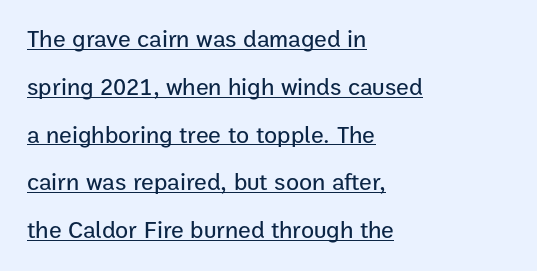
Q: Is the text italic (slanted)? A: No, it is upright.
Q: Is the text underlined? A: Yes.
Q: How is the paragraph aligned? A: Left-aligned.
Q: Is the spacing between letters normal or unusually wide? A: Normal.
Q: Is the spacing between lines tight, normal or loose? A: Loose.
